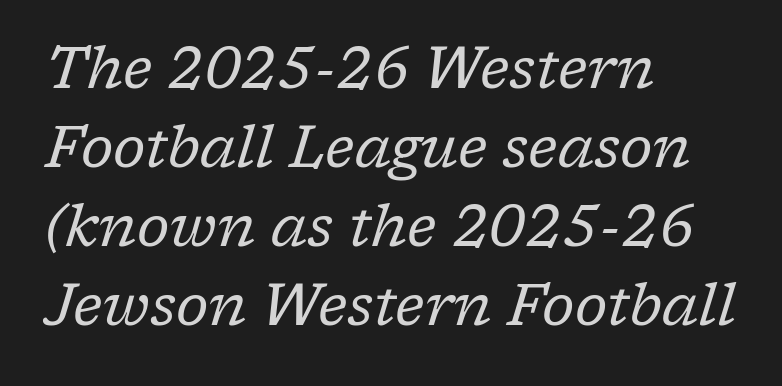
{"serif": "yes", "italic": "yes", "lean": "right", "slant_degrees": 17, "bold": "no", "weight": "regular", "width": "normal", "stroke_contrast": "low", "x_height": "medium", "monospaced": "no", "underline": "no", "align": "left", "line_spacing": "normal", "line_spacing_ratio": 1.36, "letter_spacing": "normal", "letter_spacing_em": 0.0, "glyph_px": 58}
